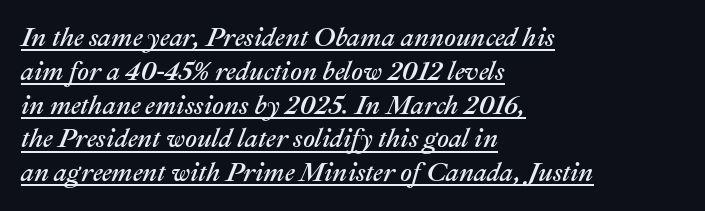
Q: Is the text italic (slanted)? A: Yes, it leans right by about 22 degrees.
Q: Is the text underlined? A: Yes.
Q: How is the paragraph aligned? A: Left-aligned.
Q: Is the spacing between letters normal or unusually wide? A: Normal.
Q: Is the spacing between lines tight, normal or loose? A: Normal.
